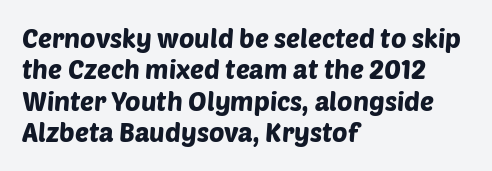
The image shows 26 px text type; set left-aligned, line spacing 1.21x, normal letter spacing, not underlined.
